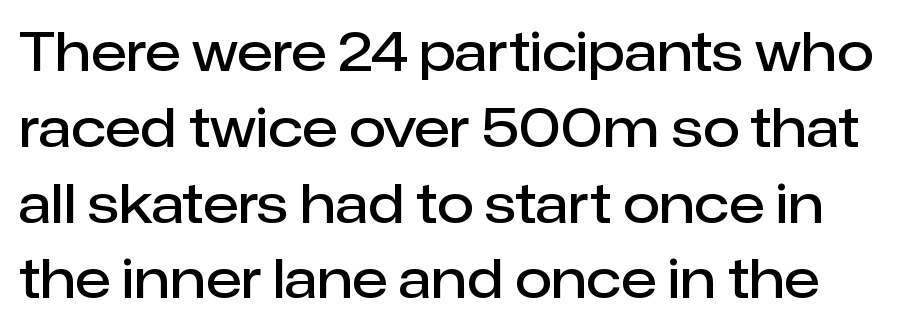
Q: Is the text bold? A: Semi-bold.
Q: Is the text italic (slanted)? A: No, it is upright.
Q: Is the typeface a serif or a sans-serif typeface? A: Sans-serif.
Q: Is the text underlined? A: No.
Q: Is the spacing between letters normal or unusually wide? A: Normal.
Q: Is the spacing between lines tight, normal or loose? A: Normal.
Q: Width (condensed, normal, or wide)? A: Normal.
Q: Stroke contrast? A: Low.
Q: x-height? A: Medium.
Q: Monospaced? A: No.
